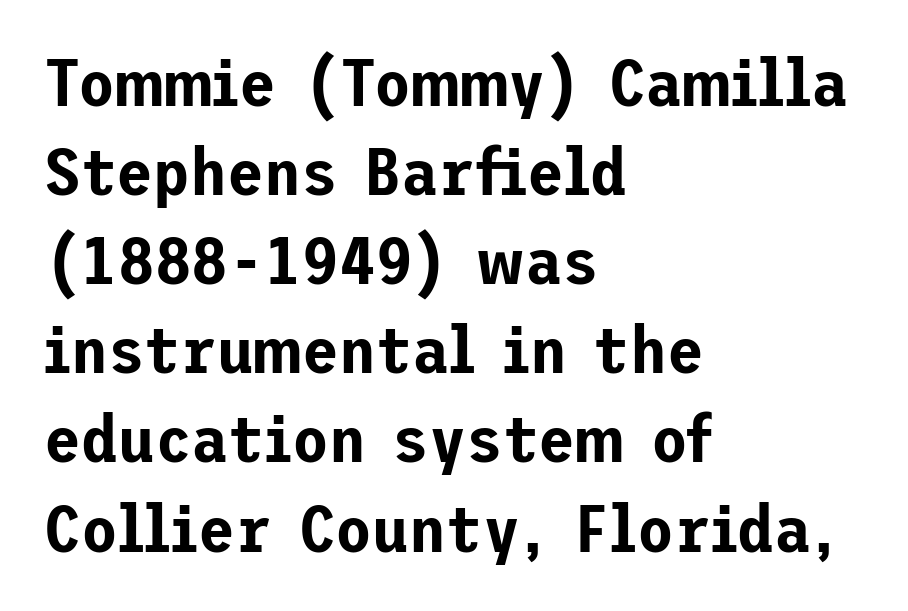
Caption: multi-line text, flush left, ragged right. In terms of posture, this sample is upright. Letterform terminals end flat and unadorned throughout the passage. Regarding leading, the lines here are spaced in the standard way.
